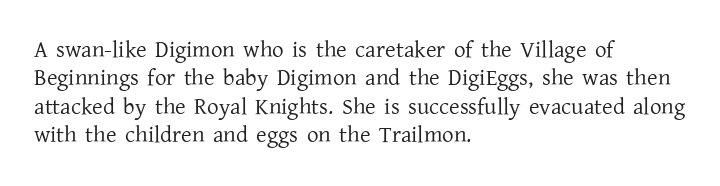
The image shows 23 px text type, upright; set left-aligned, line spacing 1.23x, normal letter spacing, not underlined.
